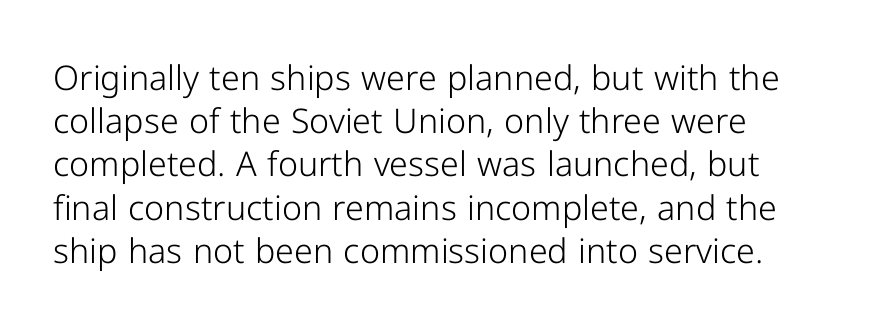
You could call the tracking neutral — neither tight nor loose. Classification — sans serif. Whoever set this chose a conventional vertical rhythm. The baseline area is clear. The letters advance in unequal steps, a hallmark of proportional type.
